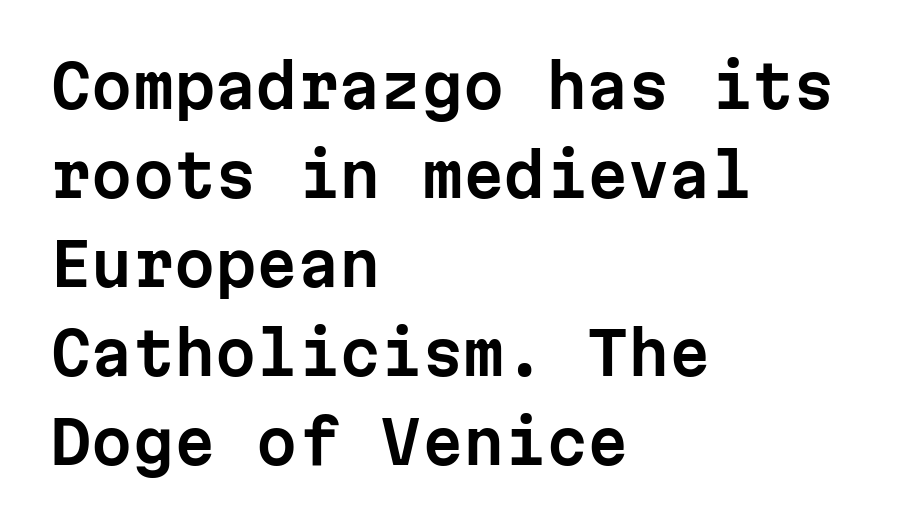
The horizontal fit of the characters is conventional and even. Every row of glyphs begins at an identical x-position on the left. Note: no serifs on the glyphs. Nope, not italic — everything's standing straight. The letters march in equal steps, a hallmark of fixed-pitch type. Any mark beneath the type? The region is blank.
